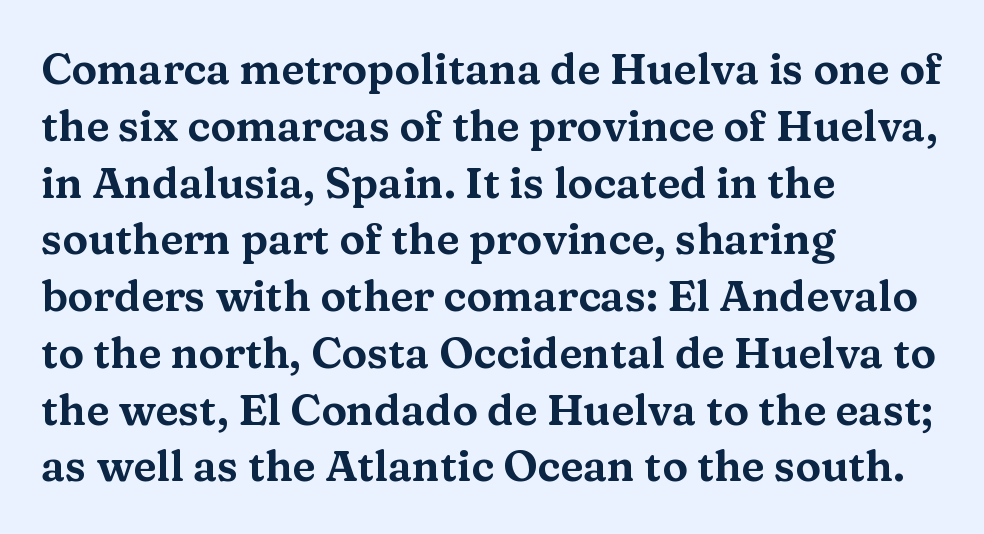
The image shows 43 px wide serif type, upright; set left-aligned, normal line spacing (1.32x), normal letter spacing, not underlined; medium stroke contrast and a medium x-height.
